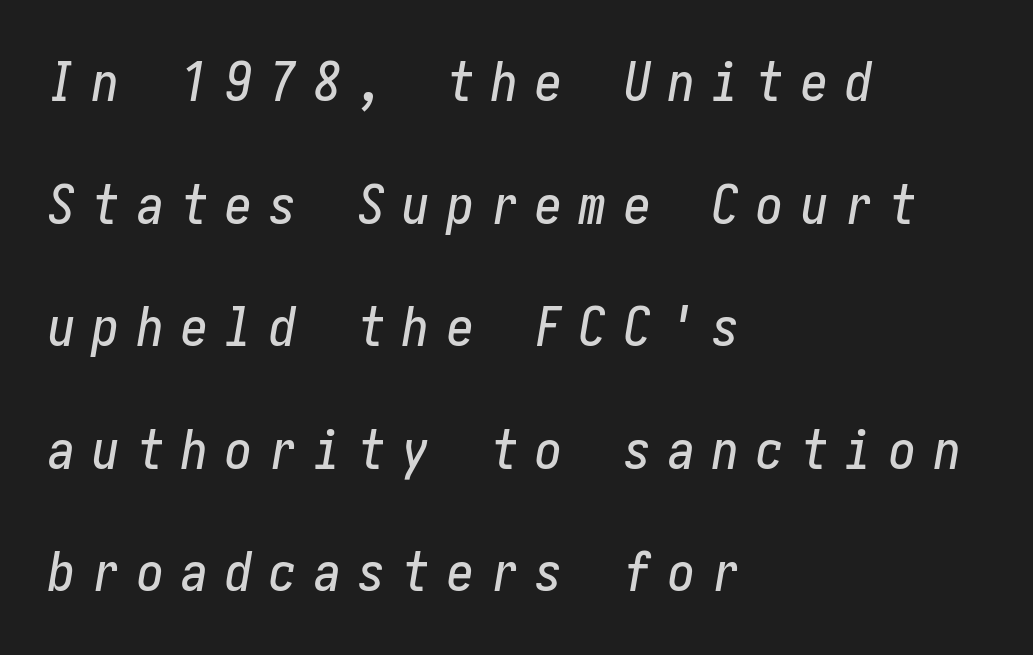
The image shows 54 px condensed type, italic (leaning right); set left-aligned, loose line spacing (2.27x), unusually wide letter spacing (+0.32 em), not underlined; low stroke contrast and a medium x-height.
